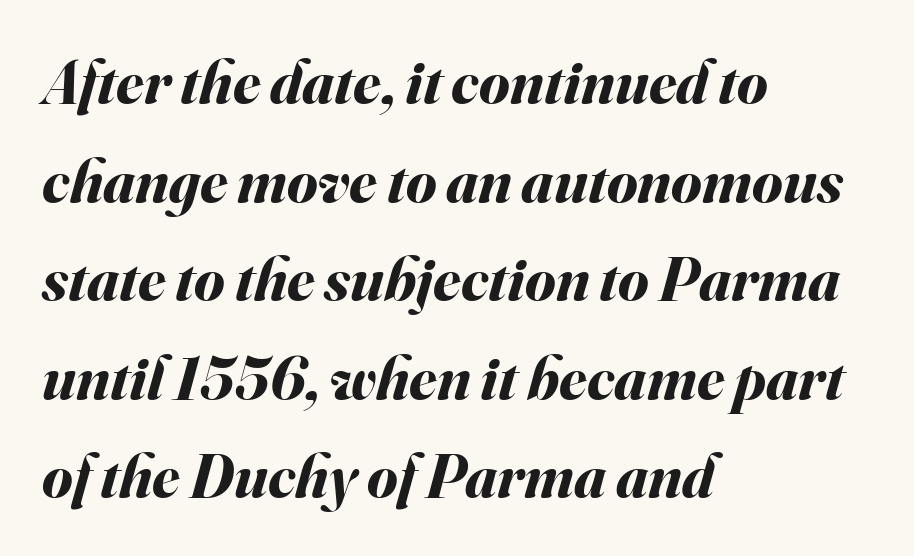
Q: Is the text bold? A: Yes.
Q: Is the text italic (slanted)? A: Yes, it leans right by about 16 degrees.
Q: Is the text underlined? A: No.
Q: How is the paragraph aligned? A: Left-aligned.
Q: Is the spacing between letters normal or unusually wide? A: Normal.
Q: Is the spacing between lines tight, normal or loose? A: Normal.
Q: Width (condensed, normal, or wide)? A: Normal.
Q: Stroke contrast? A: Medium.
Q: x-height? A: Small.
Q: Monospaced? A: No.
